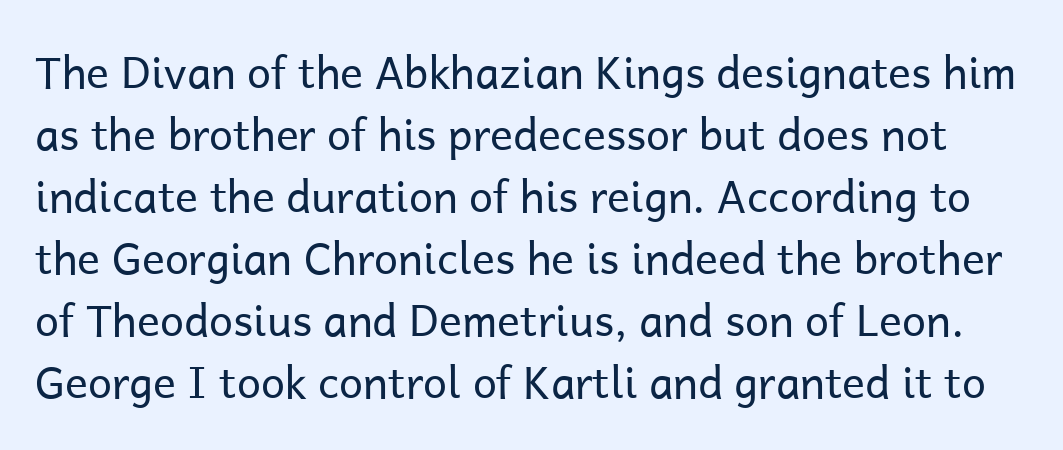
{"serif": "no", "italic": "no", "bold": "no", "weight": "regular", "width": "normal", "stroke_contrast": "low", "x_height": "medium", "monospaced": "no", "underline": "no", "line_spacing": "normal", "line_spacing_ratio": 1.44, "letter_spacing": "normal", "letter_spacing_em": 0.0, "glyph_px": 43}
